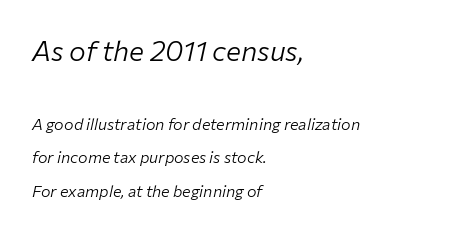
{"italic": "yes", "lean": "right", "slant_degrees": 12, "bold": "no", "weight": "light", "width": "normal", "stroke_contrast": "low", "x_height": "medium", "monospaced": "no", "underline": "no", "align": "left", "line_spacing": "loose", "line_spacing_ratio": 2.09, "letter_spacing": "normal", "letter_spacing_em": 0.0, "larger_block": "first", "size_ratio": 1.75, "glyph_px": 28}
